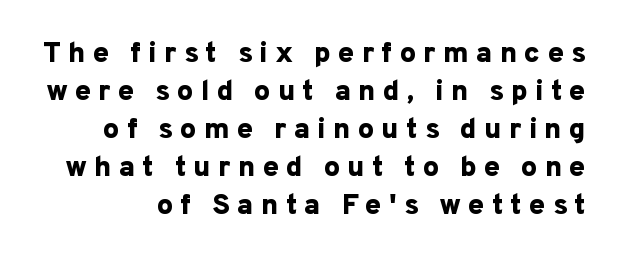
The image shows 29 px bold sans-serif type, upright; set normal line spacing (1.31x), unusually wide letter spacing (+0.24 em), not underlined; low stroke contrast and a medium x-height.
